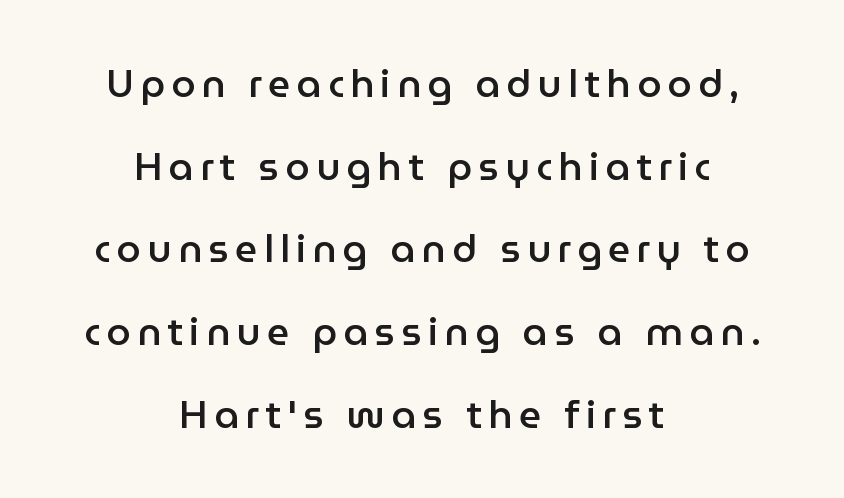
Honestly, the rows look like they've been pulled way apart. This rendering features lettering with no underline. The specimen reads as upright at a glance. Each glyph is drawn with semibold strokes, heavier than normal yet not fully bold.
